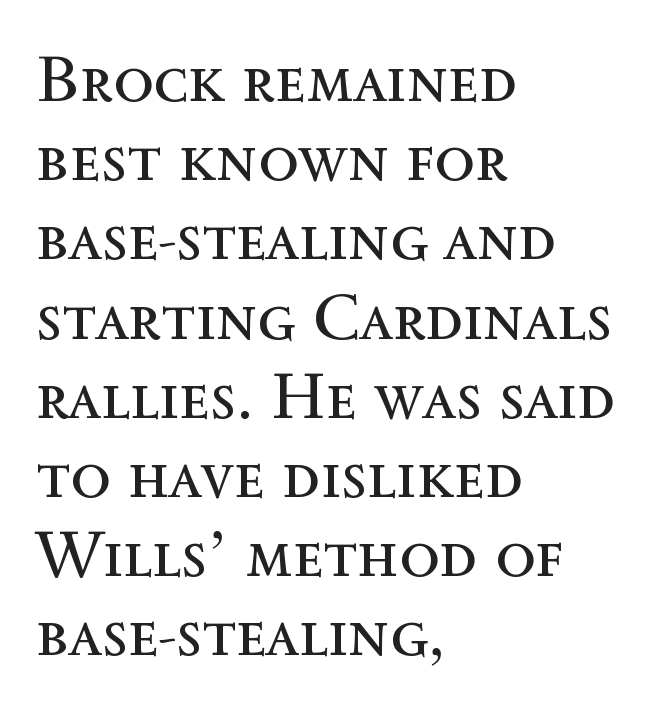
{"italic": "no", "bold": "no", "weight": "regular", "width": "normal", "x_height": "medium", "monospaced": "no", "underline": "no", "align": "left", "line_spacing_ratio": 1.2, "letter_spacing": "normal", "letter_spacing_em": 0.0, "glyph_px": 66}
